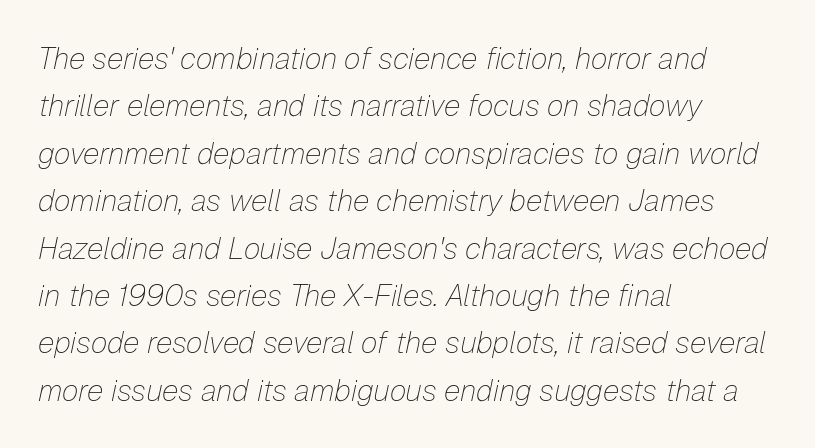
Q: Is the text bold? A: No.
Q: Is the text italic (slanted)? A: Yes, it leans right by about 12 degrees.
Q: Is the text underlined? A: No.
Q: How is the paragraph aligned? A: Left-aligned.
Q: Is the spacing between letters normal or unusually wide? A: Normal.
Q: Is the spacing between lines tight, normal or loose? A: Normal.
Q: Width (condensed, normal, or wide)? A: Normal.
Q: Stroke contrast? A: Low.
Q: x-height? A: Medium.
Q: Monospaced? A: No.
